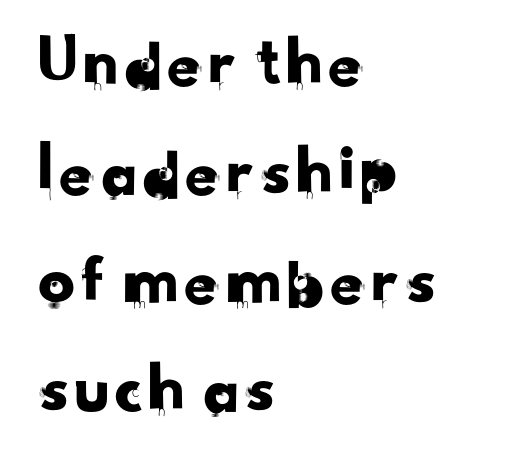
The image shows 73 px sans-serif type; set left-aligned, normal line spacing (1.49x), normal letter spacing, not underlined; low stroke contrast and a small x-height.
